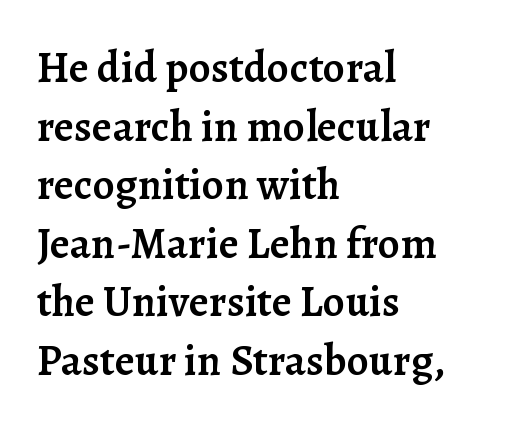
The image shows 44 px semibold serif type, upright; set left-aligned, normal line spacing (1.33x), normal letter spacing, not underlined; low stroke contrast and a medium x-height.
